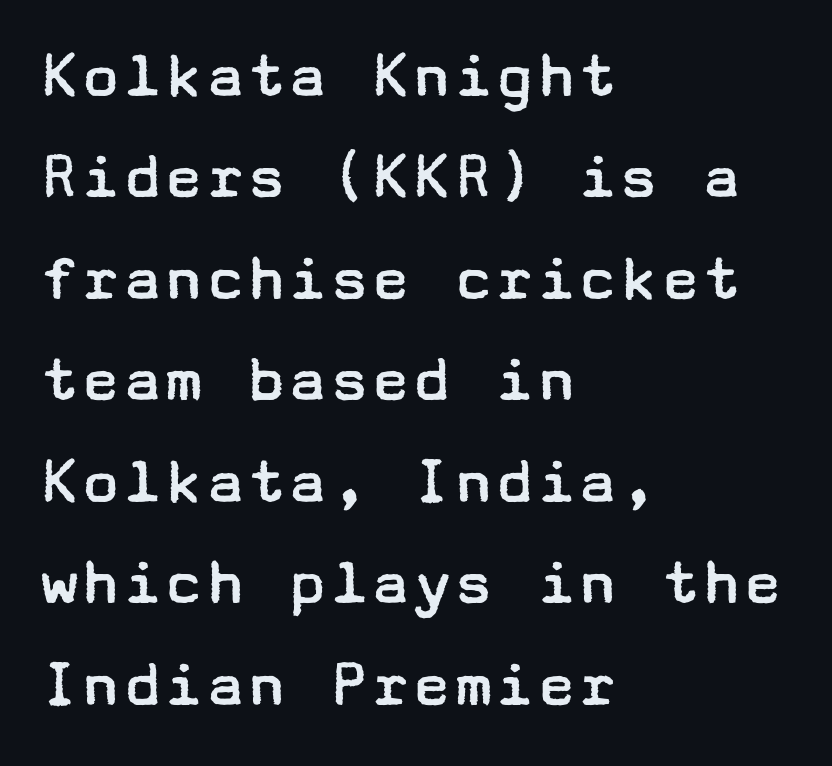
The image shows 69 px regular-weight, wide sans-serif type, upright; set left-aligned, normal line spacing (1.47x), normal letter spacing, not underlined; low stroke contrast and a medium x-height.
